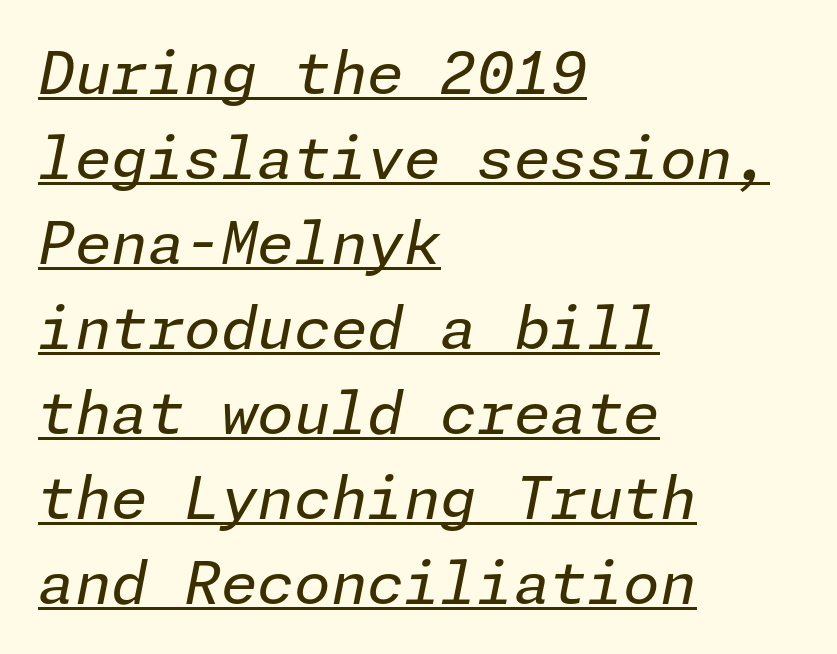
Q: Is the text bold? A: No.
Q: Is the text italic (slanted)? A: Yes, it leans right by about 11 degrees.
Q: Is the text underlined? A: Yes.
Q: How is the paragraph aligned? A: Left-aligned.
Q: Is the spacing between letters normal or unusually wide? A: Normal.
Q: Is the spacing between lines tight, normal or loose? A: Normal.
Q: Width (condensed, normal, or wide)? A: Normal.
Q: Stroke contrast? A: Low.
Q: x-height? A: Medium.
